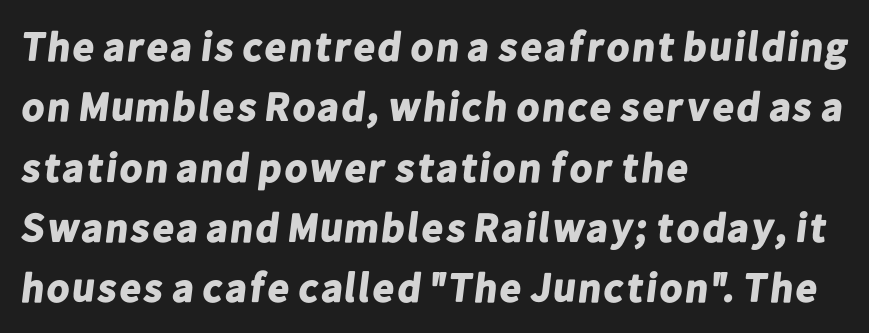
{"serif": "no", "bold": "yes", "weight": "bold", "width": "normal", "stroke_contrast": "low", "x_height": "medium", "monospaced": "no", "underline": "no", "align": "left", "line_spacing": "normal", "line_spacing_ratio": 1.47, "letter_spacing": "normal", "letter_spacing_em": 0.0, "glyph_px": 41}
